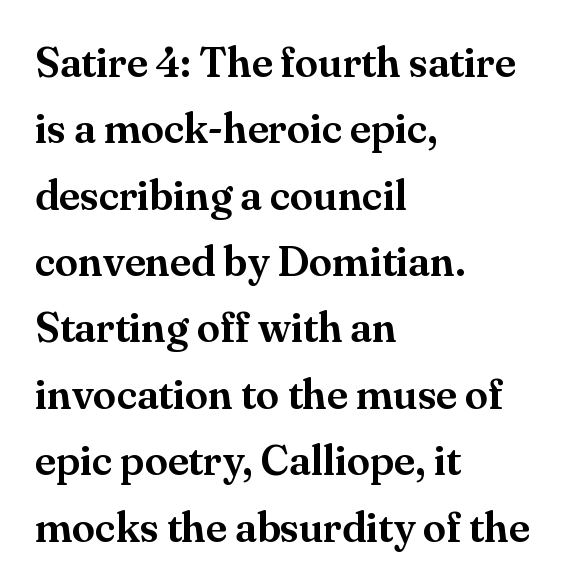
Q: Is the text italic (slanted)? A: No, it is upright.
Q: Is the typeface a serif or a sans-serif typeface? A: Serif.
Q: Is the text underlined? A: No.
Q: How is the paragraph aligned? A: Left-aligned.
Q: Is the spacing between letters normal or unusually wide? A: Normal.
Q: Is the spacing between lines tight, normal or loose? A: Normal.
Q: Width (condensed, normal, or wide)? A: Normal.
Q: Stroke contrast? A: Medium.
Q: x-height? A: Small.
Q: Monospaced? A: No.
